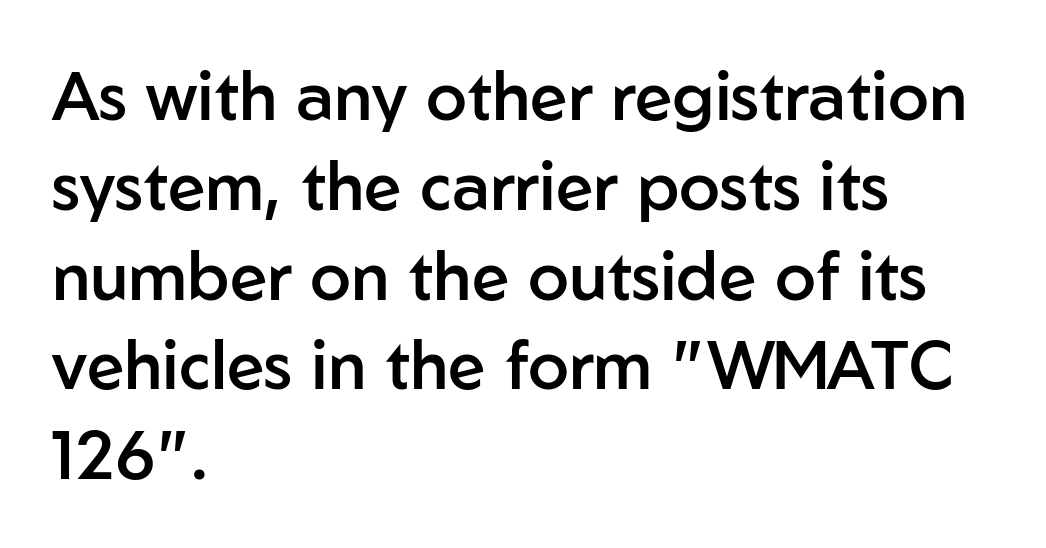
Each letter keeps its own natural width here, so spacing adapts to shape. Look at the stroke-to-counter ratio: somewhat heavy, a semibold. The letters sit at their default tracking, neither squeezed nor spread. Teacher's note: observe the even left margin — that is flush-left alignment. The characters display no serif detailing; their extremities are plain. The rows are spaced the way most documents space them.
